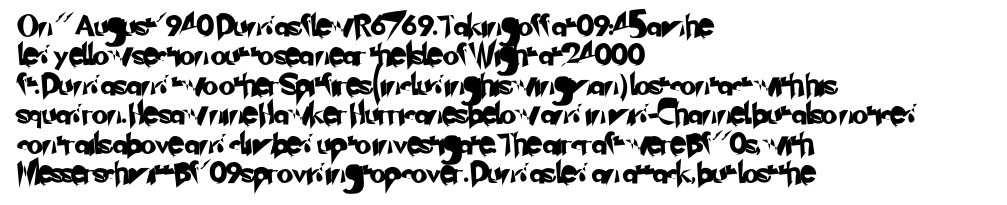
Check under the words: just untouched page. In terms of leading, this rendering sits right in the middle. The text block is weighted toward the left margin, trailing off unevenly rightward. Short note: letters normally spaced.
